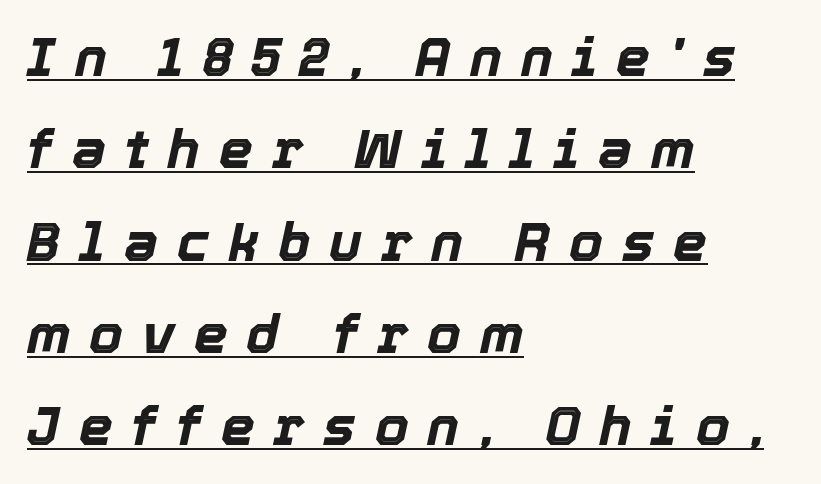
The image shows 54 px bold type, italic (leaning right); set left-aligned, line spacing 1.71x, unusually wide letter spacing (+0.35 em), underlined; a medium x-height.
